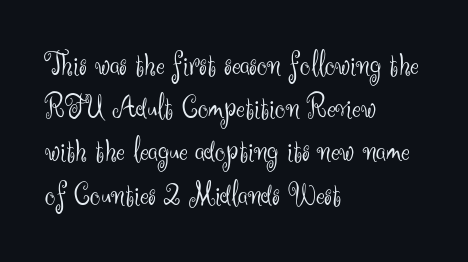
Tracking here is standard; glyphs follow each other at the usual distance. Characters remain perfectly vertical along every line. Here the designer chose a conventional face with non-uniform glyph widths. Beneath every word, the page is bare. Weight class: somewhere from thin through regular. Layout note: lines flush left.
